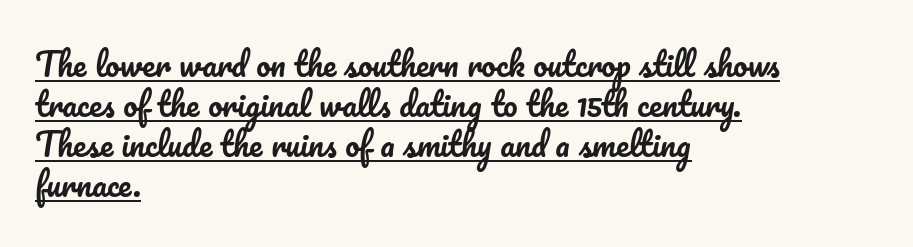
Q: Is the text italic (slanted)? A: Yes.
Q: Is the text underlined? A: Yes.
Q: How is the paragraph aligned? A: Left-aligned.
Q: Is the spacing between letters normal or unusually wide? A: Normal.
Q: Is the spacing between lines tight, normal or loose? A: Normal.
Q: Width (condensed, normal, or wide)? A: Normal.
Q: Stroke contrast? A: Low.
Q: x-height? A: Small.
Q: Monospaced? A: No.
